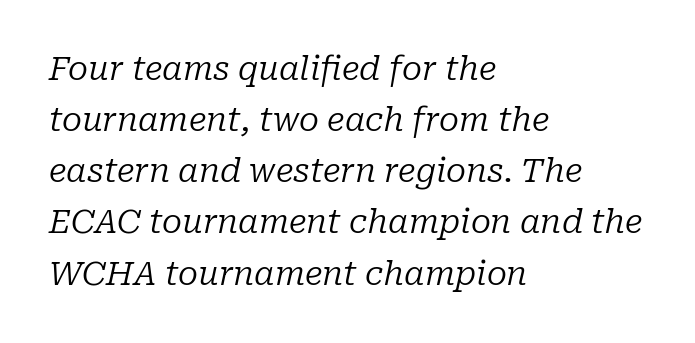
The characters display serif detailing at their extremities. The whole block is typeset with a tilt. Note the varied advance widths — an 'i' is clearly narrower than an 'm'. Letters have the restrained weight of plain body copy at most.
